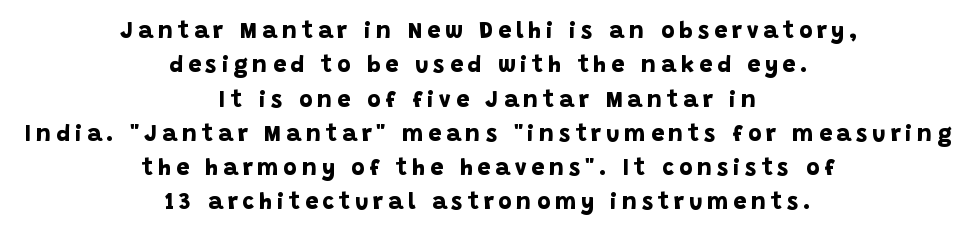
The image shows 23 px bold type; set centered, normal line spacing (1.49x), unusually wide letter spacing (+0.21 em), not underlined.
